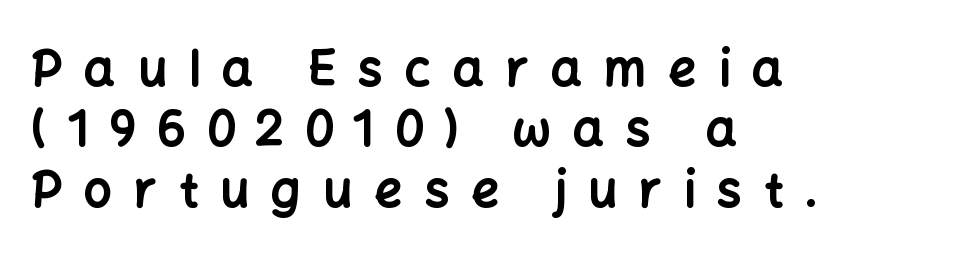
Q: Is the text bold? A: Yes.
Q: Is the text italic (slanted)? A: No, it is upright.
Q: Is the typeface a serif or a sans-serif typeface? A: Sans-serif.
Q: Is the text underlined? A: No.
Q: How is the paragraph aligned? A: Left-aligned.
Q: Is the spacing between letters normal or unusually wide? A: Unusually wide.
Q: Width (condensed, normal, or wide)? A: Normal.
Q: Stroke contrast? A: Low.
Q: x-height? A: Medium.
Q: Monospaced? A: No.
